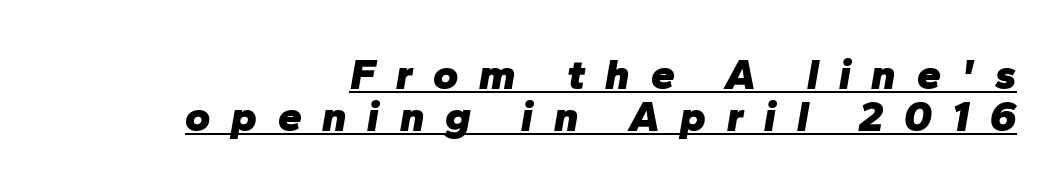
The image shows 43 px heavy type, italic (leaning right); set right-aligned, tight line spacing (0.97x), unusually wide letter spacing (+0.48 em), underlined; low stroke contrast and a medium x-height.
